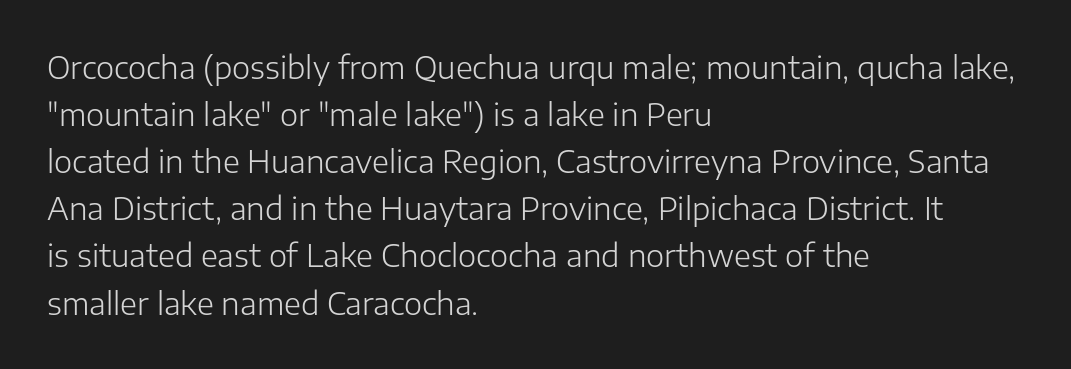
Q: Is the text bold? A: No.
Q: Is the text italic (slanted)? A: No, it is upright.
Q: Is the typeface a serif or a sans-serif typeface? A: Sans-serif.
Q: Is the text underlined? A: No.
Q: How is the paragraph aligned? A: Left-aligned.
Q: Is the spacing between letters normal or unusually wide? A: Normal.
Q: Is the spacing between lines tight, normal or loose? A: Normal.
Q: Width (condensed, normal, or wide)? A: Normal.
Q: Stroke contrast? A: Low.
Q: x-height? A: Medium.
Q: Monospaced? A: No.
